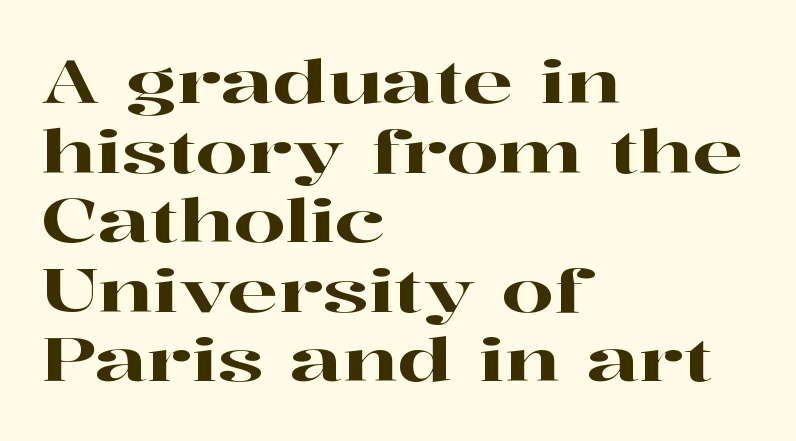
The image shows 59 px wide serif type, upright; set left-aligned, line spacing 1.18x, normal letter spacing, not underlined; high stroke contrast and a medium x-height.
